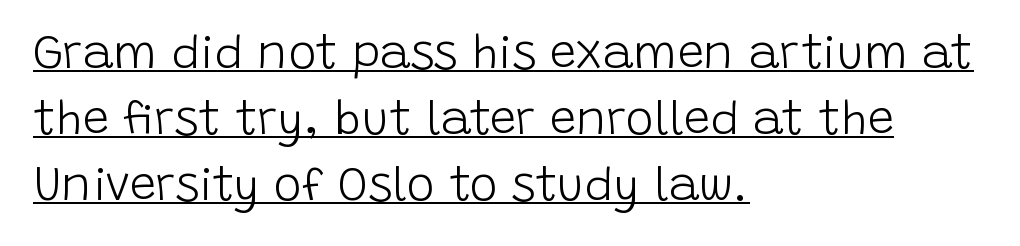
The image shows 47 px light sans-serif type, upright; set left-aligned, normal line spacing (1.4x), normal letter spacing, underlined; low stroke contrast and a large x-height.
